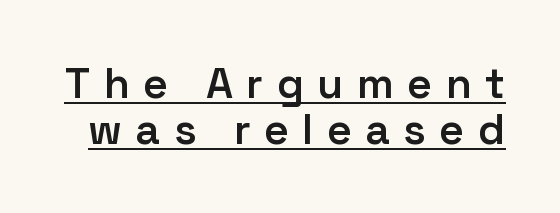
The image shows 43 px semibold sans-serif type, upright; set tight line spacing (1.07x), unusually wide letter spacing (+0.31 em), underlined; low stroke contrast and a medium x-height.
